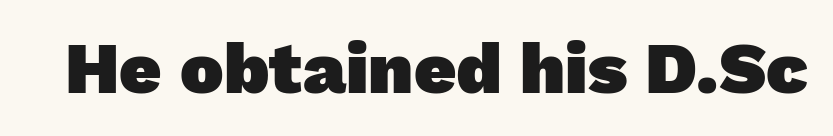
{"serif": "no", "bold": "yes", "weight": "heavy", "width": "normal", "stroke_contrast": "low", "x_height": "medium", "monospaced": "no", "underline": "no", "letter_spacing": "normal", "letter_spacing_em": 0.0, "glyph_px": 73}
